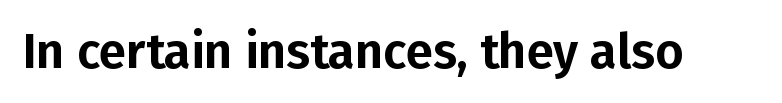
Glyph-to-glyph distance matches everyday printed text. A sans-serif font was chosen for this passage. Unmarked baselines from the first word to the last. The typography opts for an upright posture over an oblique one.
